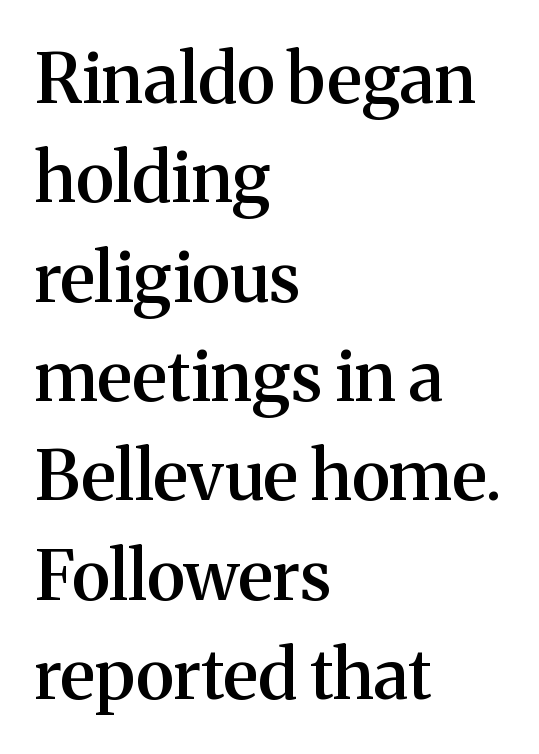
{"serif": "yes", "italic": "no", "bold": "semi", "weight": "semibold", "width": "normal", "stroke_contrast": "medium", "x_height": "medium", "monospaced": "no", "underline": "no", "align": "left", "line_spacing": "normal", "line_spacing_ratio": 1.44, "letter_spacing": "normal", "letter_spacing_em": 0.0, "glyph_px": 69}
